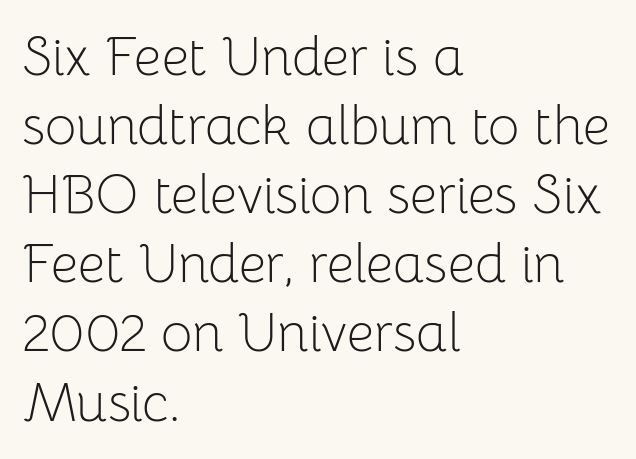
The image shows 54 px light sans-serif type, upright; set left-aligned, normal line spacing (1.28x), normal letter spacing, not underlined; low stroke contrast and a medium x-height.
